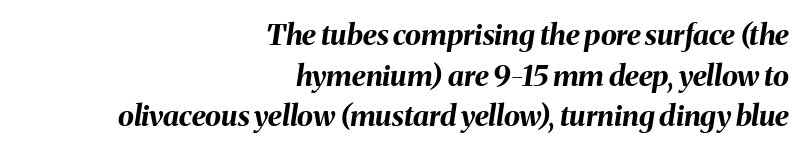
Q: Is the text bold? A: Yes.
Q: Is the text italic (slanted)? A: Yes, it leans right by about 8 degrees.
Q: Is the text underlined? A: No.
Q: How is the paragraph aligned? A: Right-aligned.
Q: Is the spacing between letters normal or unusually wide? A: Normal.
Q: Is the spacing between lines tight, normal or loose? A: Normal.
Q: Width (condensed, normal, or wide)? A: Normal.
Q: Stroke contrast? A: Medium.
Q: x-height? A: Medium.
Q: Monospaced? A: No.
